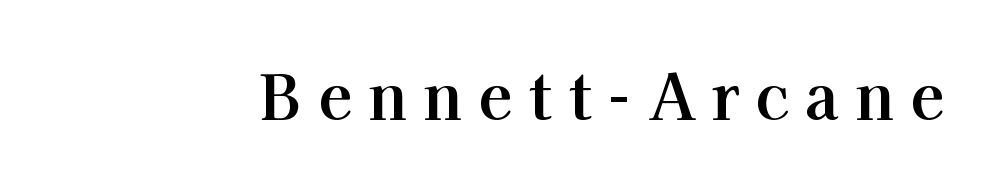
{"serif": "yes", "italic": "no", "bold": "yes", "weight": "bold", "width": "normal", "stroke_contrast": "high", "x_height": "medium", "monospaced": "no", "underline": "no", "letter_spacing": "wide", "letter_spacing_em": 0.26, "glyph_px": 62}
